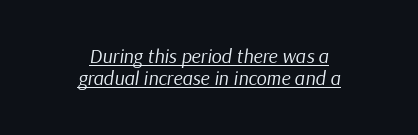
Cramped leading. The axis of the letterforms is tilted away from vertical. Characters follow at the spacing the type designer built in. Every row of glyphs is offset so its center matches the block's center.
